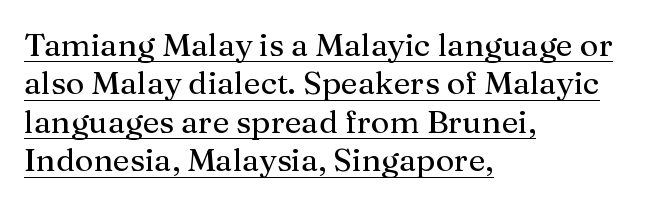
The glyphs in this specimen are seriffed. Varying glyph widths throughout — classic text-font behaviour. One-word summary of the alignment: left. Students, observe the line beneath the letters — that is underlining.
